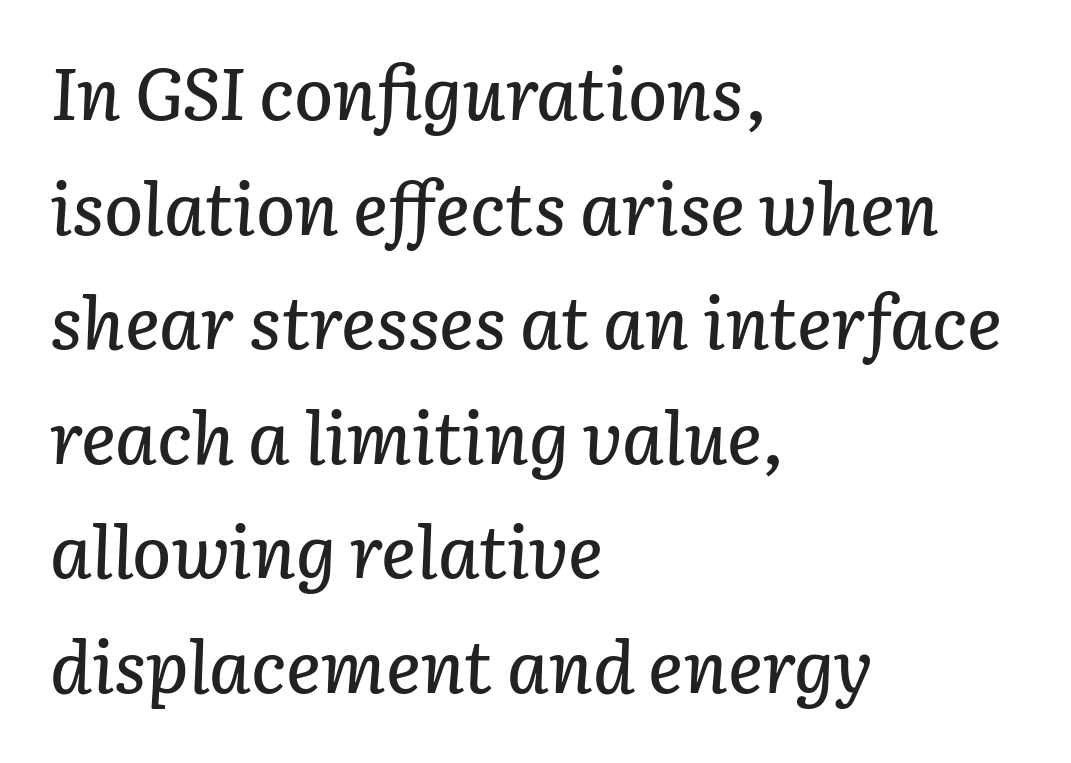
{"italic": "yes", "lean": "right", "slant_degrees": 3, "width": "normal", "stroke_contrast": "low", "x_height": "medium", "monospaced": "no", "underline": "no", "align": "left", "line_spacing": "normal", "line_spacing_ratio": 1.57, "letter_spacing": "normal", "letter_spacing_em": 0.0, "glyph_px": 73}
